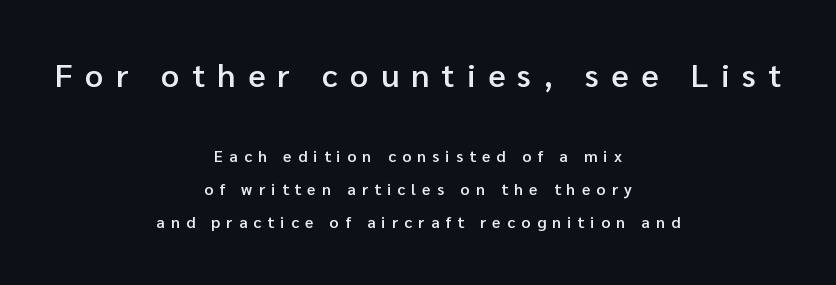
The image shows 32 px semibold sans-serif type, upright; set centered, loose line spacing (2.07x), unusually wide letter spacing (+0.39 em), not underlined; the first (top) block is 2.0x larger; low stroke contrast and a medium x-height.
